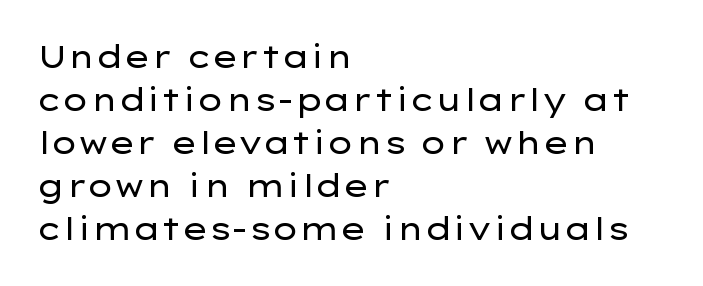
Q: Is the text bold? A: No.
Q: Is the text italic (slanted)? A: No, it is upright.
Q: Is the typeface a serif or a sans-serif typeface? A: Sans-serif.
Q: Is the text underlined? A: No.
Q: How is the paragraph aligned? A: Left-aligned.
Q: Is the spacing between letters normal or unusually wide? A: Normal.
Q: Is the spacing between lines tight, normal or loose? A: Normal.
Q: Width (condensed, normal, or wide)? A: Wide.
Q: Stroke contrast? A: Low.
Q: x-height? A: Medium.
Q: Monospaced? A: No.
